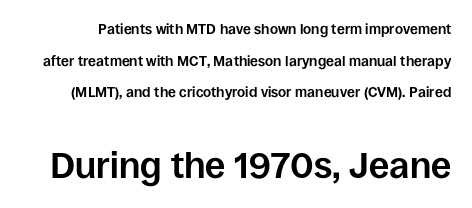
The image shows 36 px bold sans-serif type, upright; set loose line spacing (2.26x), normal letter spacing, not underlined; the second (bottom) block is 2.57x larger; low stroke contrast and a large x-height.
